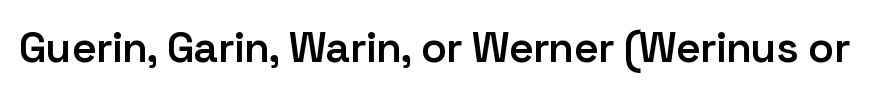
Q: Is the text bold? A: Semi-bold.
Q: Is the text italic (slanted)? A: No, it is upright.
Q: Is the typeface a serif or a sans-serif typeface? A: Sans-serif.
Q: Is the text underlined? A: No.
Q: Is the spacing between letters normal or unusually wide? A: Normal.
Q: Width (condensed, normal, or wide)? A: Normal.
Q: Stroke contrast? A: Low.
Q: x-height? A: Medium.
Q: Monospaced? A: No.
